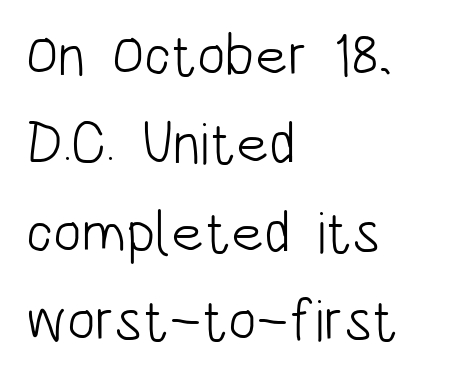
{"serif": "no", "italic": "no", "bold": "no", "weight": "light", "width": "condensed", "stroke_contrast": "low", "x_height": "large", "monospaced": "no", "underline": "no", "align": "left", "line_spacing": "normal", "line_spacing_ratio": 1.5, "letter_spacing": "normal", "letter_spacing_em": 0.0, "glyph_px": 59}
